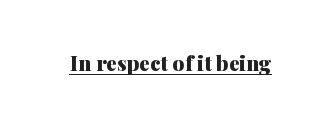
Q: Is the text bold? A: Yes.
Q: Is the text italic (slanted)? A: No, it is upright.
Q: Is the text underlined? A: Yes.
Q: Is the spacing between letters normal or unusually wide? A: Normal.
